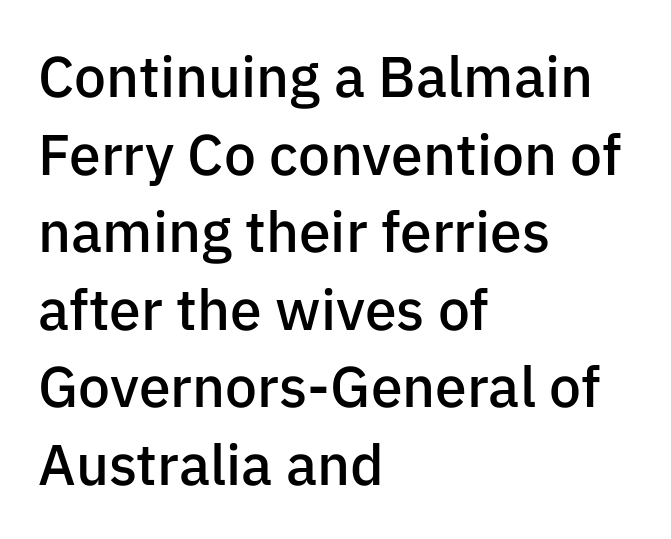
Is the letter spacing exaggerated? No — it looks like the ordinary default. Is there much room between lines? A standard amount, neither cramped nor airy. Type without underlining. Short and long lines alike share a common starting point at left. I'd call this a sans setting — the letters go barefoot. Posture: vertical.
